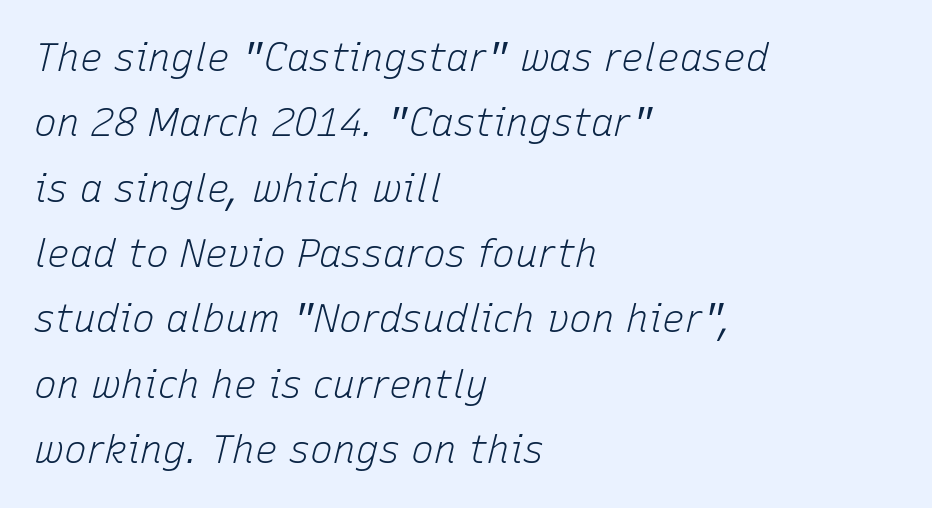
{"italic": "yes", "lean": "right", "slant_degrees": 15, "bold": "no", "weight": "light", "width": "normal", "stroke_contrast": "low", "x_height": "medium", "monospaced": "no", "underline": "no", "align": "left", "line_spacing_ratio": 1.72, "letter_spacing": "normal", "letter_spacing_em": 0.0, "glyph_px": 38}
